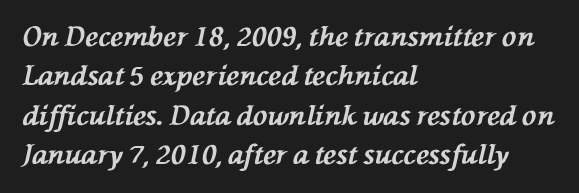
The setting favours the left margin, as ordinary paragraphs usually do. The passage shown leans; its letterforms are oblique. The letters sit at their default tracking, neither squeezed nor spread. This is heavy type, rendered in bold.
